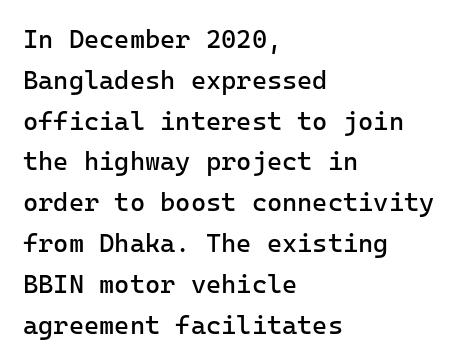
The image shows 26 px text type, upright; set left-aligned, normal line spacing (1.57x), normal letter spacing, not underlined.
